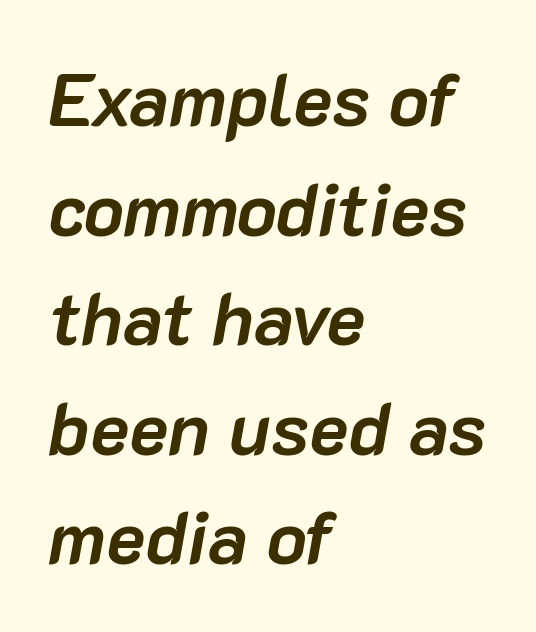
Q: Is the text bold? A: Yes.
Q: Is the text italic (slanted)? A: Yes, it leans right by about 10 degrees.
Q: Is the text underlined? A: No.
Q: How is the paragraph aligned? A: Left-aligned.
Q: Is the spacing between letters normal or unusually wide? A: Normal.
Q: Is the spacing between lines tight, normal or loose? A: Normal.
Q: Width (condensed, normal, or wide)? A: Normal.
Q: Stroke contrast? A: Low.
Q: x-height? A: Medium.
Q: Monospaced? A: No.
